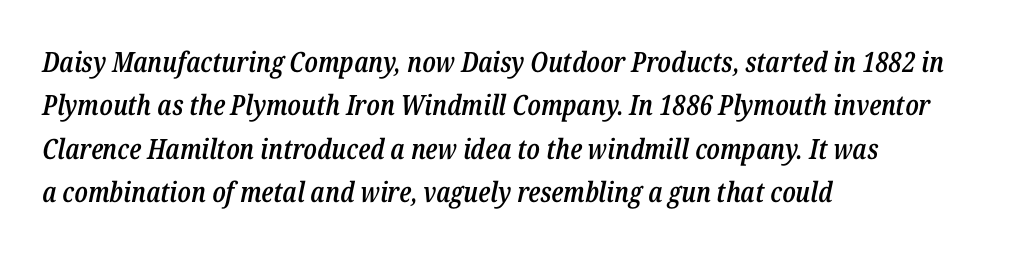
The image shows 28 px semibold, condensed type, italic (leaning right); set left-aligned, normal line spacing (1.55x), normal letter spacing, not underlined; low stroke contrast and a medium x-height.
